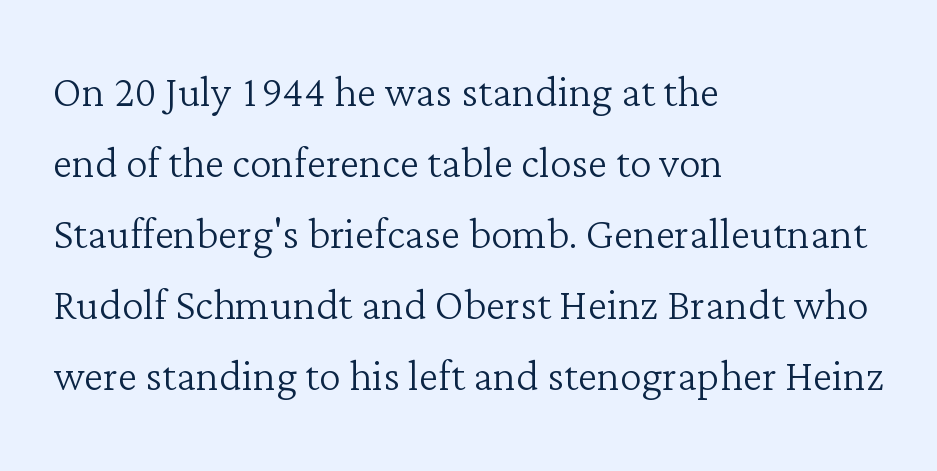
{"serif": "yes", "italic": "no", "bold": "no", "weight": "light", "width": "normal", "stroke_contrast": "low", "x_height": "medium", "monospaced": "no", "underline": "no", "align": "left", "line_spacing": "normal", "line_spacing_ratio": 1.29, "letter_spacing": "normal", "letter_spacing_em": 0.0, "glyph_px": 55}
